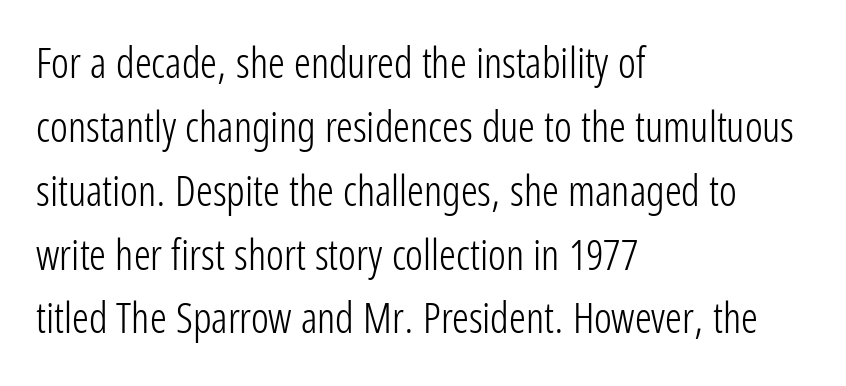
The image shows 42 px light, condensed sans-serif type, upright; set left-aligned, normal line spacing (1.52x), normal letter spacing, not underlined; low stroke contrast and a medium x-height.
